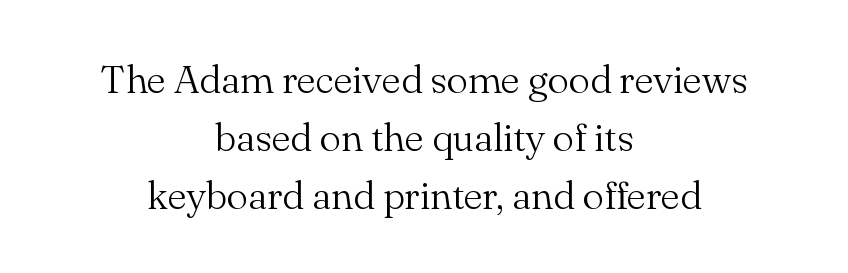
The typesetter chose a symmetrical, centered arrangement here. Summary of weight: not heavy and not bold. Notice how descenders clear the ascenders below comfortably — that's standard leading. This rendering leaves character spacing at its baseline value. Serif or sans? Serif — the stroke terminals have little feet.
